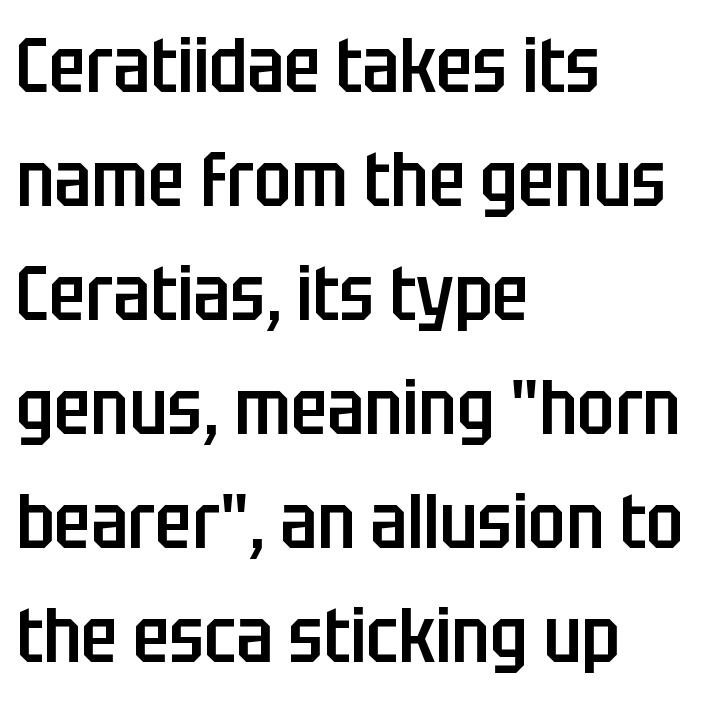
Compared with typical body copy, the letter spacing here is the same. This is sans-serif lettering, the kind often seen on screens and signage. Proportional: the letters do not fall into vertical columns. When letters stand straight like this, we call the style roman or upright.
